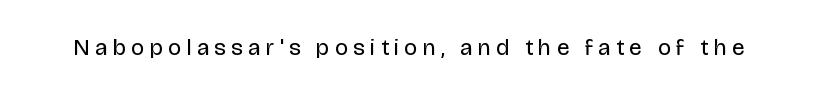
{"italic": "no", "bold": "no", "underline": "no", "letter_spacing": "wide", "letter_spacing_em": 0.24, "glyph_px": 23}
